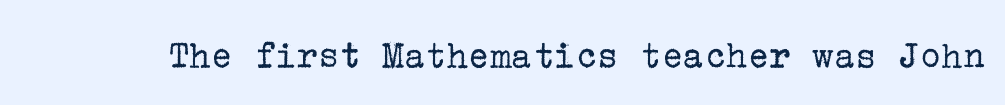
Type without underlining. This rendering employs a face with finishing strokes, i.e., a serif. Nothing heavy about these letters — not bold at all. Characters follow at the spacing the type designer built in.
